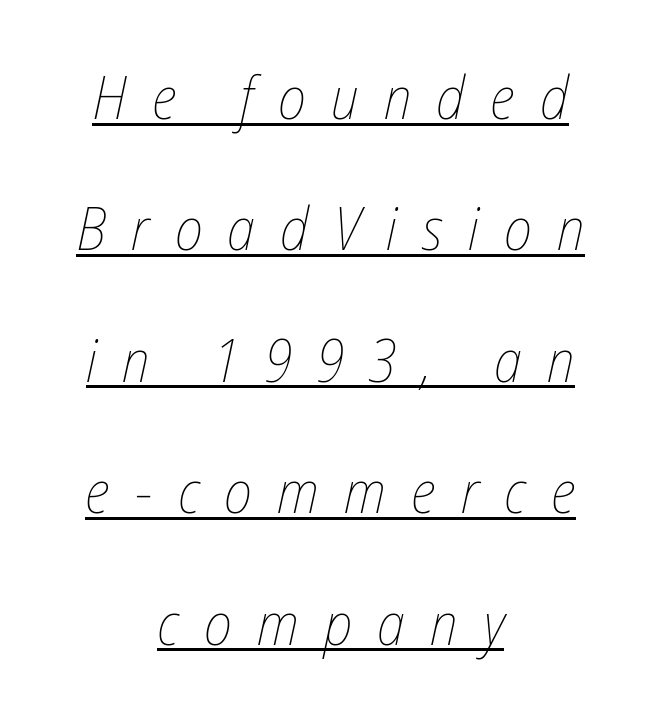
The image shows 60 px thin, condensed type, italic (leaning right); set centered, loose line spacing (2.19x), unusually wide letter spacing (+0.42 em), underlined; low stroke contrast and a medium x-height.
